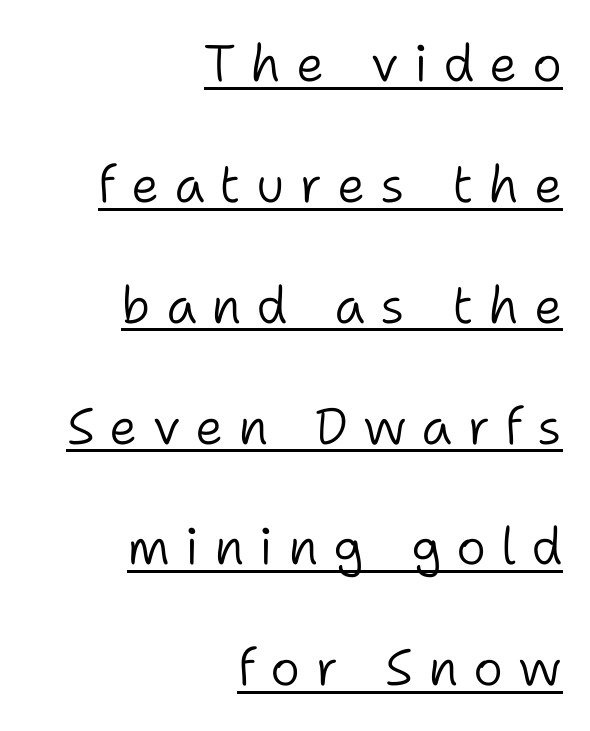
Q: Is the text bold? A: No.
Q: Is the text italic (slanted)? A: No, it is upright.
Q: Is the typeface a serif or a sans-serif typeface? A: Sans-serif.
Q: Is the text underlined? A: Yes.
Q: How is the paragraph aligned? A: Right-aligned.
Q: Is the spacing between letters normal or unusually wide? A: Unusually wide.
Q: Is the spacing between lines tight, normal or loose? A: Loose.
Q: Width (condensed, normal, or wide)? A: Normal.
Q: Stroke contrast? A: Low.
Q: x-height? A: Medium.
Q: Monospaced? A: No.
